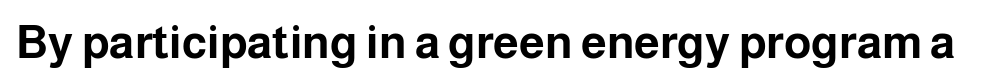
The image shows 46 px bold sans-serif type, upright; set normal letter spacing, not underlined; low stroke contrast and a medium x-height.
